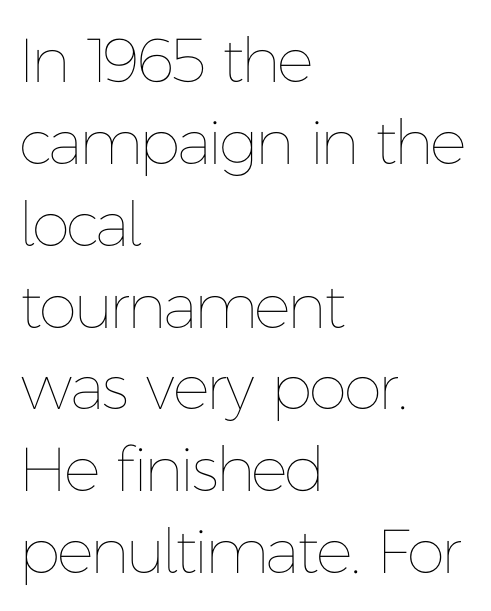
Typeset ragged right — the left edge is the straight one. Stem width sits at or under what a default text font uses. Italic? Not at all — the glyphs are vertical. Short note: letters normally spaced. This sample keeps an unexceptional amount of space between lines.
